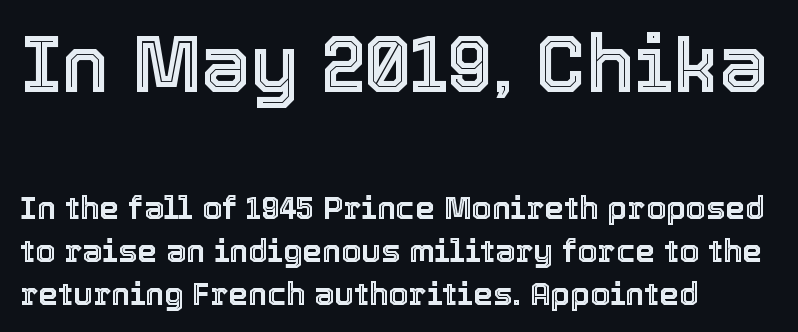
{"italic": "no", "width": "normal", "x_height": "medium", "monospaced": "no", "underline": "no", "align": "left", "line_spacing": "normal", "line_spacing_ratio": 1.33, "letter_spacing": "normal", "letter_spacing_em": 0.0, "larger_block": "first", "size_ratio": 2.5, "glyph_px": 80}
